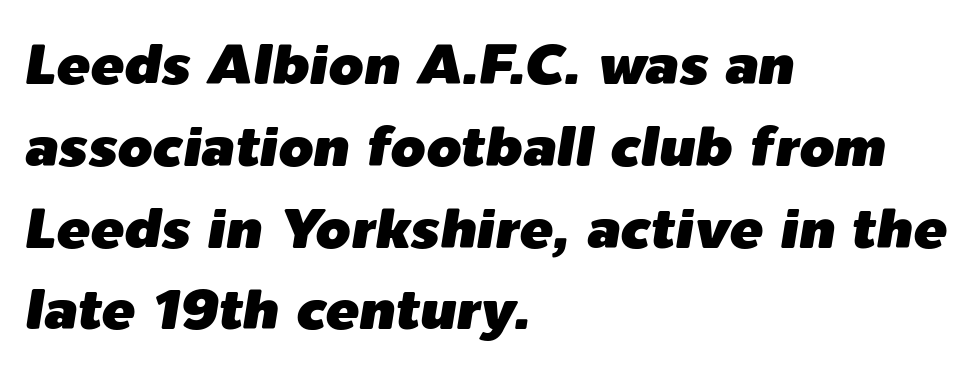
Varying glyph widths throughout — classic text-font behaviour. Check under the words: just untouched page. Tracking here is standard; glyphs follow each other at the usual distance. The specimen reads as italic at a glance. Students, observe: this is what conventionally led text looks like. A classic flush-left, rag-right setting is used for this passage.
